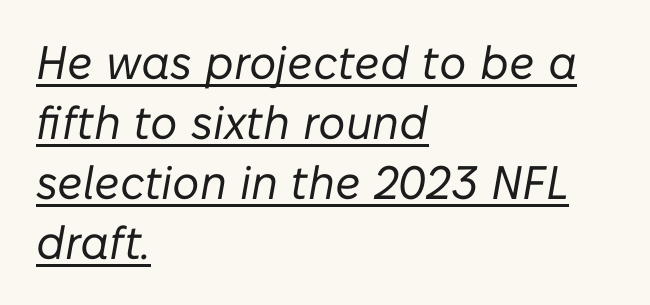
Compared with undecorated copy, this sample adds a rule below the words. Do the characters align in a grid? No, the font is proportional. This sample uses an oblique cut, with every glyph tilted off the vertical. The text block is weighted toward the left margin, trailing off unevenly rightward. This is not heavy type; no bold has been used.
